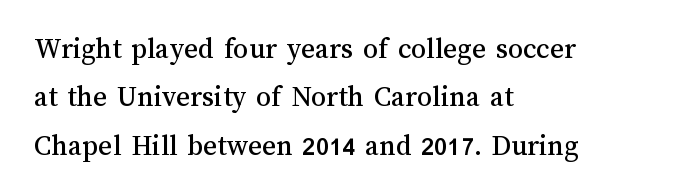
Q: Is the text italic (slanted)? A: No, it is upright.
Q: Is the text underlined? A: No.
Q: How is the paragraph aligned? A: Left-aligned.
Q: Is the spacing between letters normal or unusually wide? A: Normal.
Q: Is the spacing between lines tight, normal or loose? A: Normal.
Q: Width (condensed, normal, or wide)? A: Normal.
Q: Stroke contrast? A: Medium.
Q: x-height? A: Medium.
Q: Monospaced? A: No.
